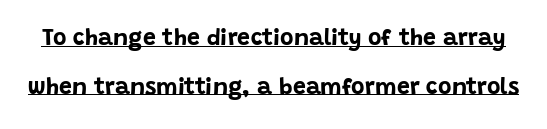
Q: Is the text bold? A: Yes.
Q: Is the text italic (slanted)? A: No, it is upright.
Q: Is the text underlined? A: Yes.
Q: Is the spacing between letters normal or unusually wide? A: Normal.
Q: Is the spacing between lines tight, normal or loose? A: Loose.
